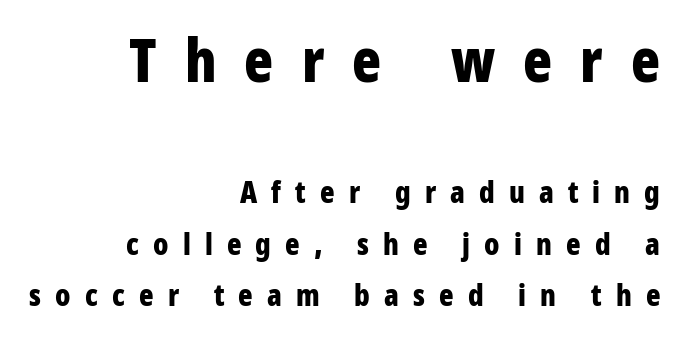
{"serif": "no", "italic": "no", "bold": "yes", "weight": "bold", "width": "condensed", "stroke_contrast": "low", "x_height": "large", "monospaced": "no", "underline": "no", "align": "right", "line_spacing_ratio": 1.72, "letter_spacing": "wide", "letter_spacing_em": 0.47, "larger_block": "first", "size_ratio": 2.0, "glyph_px": 60}
